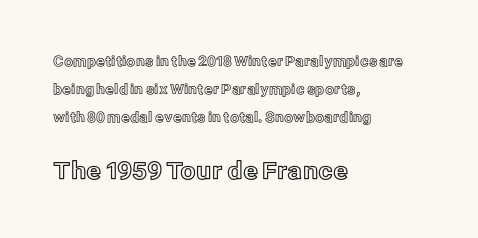
The image shows 24 px text type, upright; set left-aligned, loose line spacing (1.99x), normal letter spacing, not underlined; the second (bottom) block is 1.71x larger.
